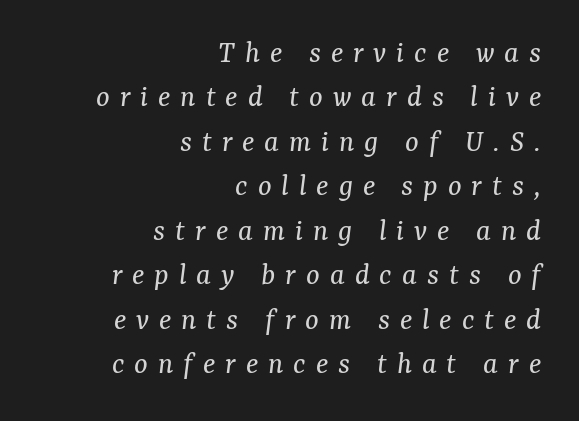
You can tell from the footed stems that serif type was used. The string is rendered with underlining switched off. Stroke mass is kept to a normal reading level or below. A typesetter would call this heavily tracked-out type. A typesetter would call this proportional, since set widths differ per character. The block of text has a typical density, with ordinary space between rows.
